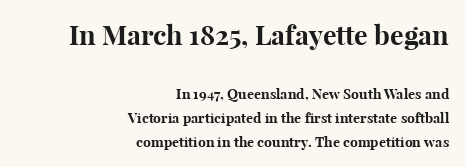
Q: Is the text bold? A: Yes.
Q: Is the text italic (slanted)? A: No, it is upright.
Q: Is the text underlined? A: No.
Q: How is the paragraph aligned? A: Right-aligned.
Q: Is the spacing between letters normal or unusually wide? A: Normal.
Q: Which block of text is set in a larger size, the first (top) or the second (bottom)? A: The first (top) one.
